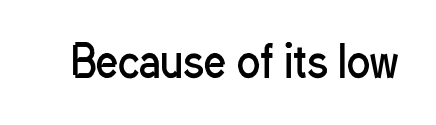
{"serif": "no", "italic": "no", "bold": "no", "weight": "regular", "width": "condensed", "stroke_contrast": "low", "x_height": "medium", "monospaced": "no", "underline": "no", "letter_spacing": "normal", "letter_spacing_em": 0.0, "glyph_px": 43}
